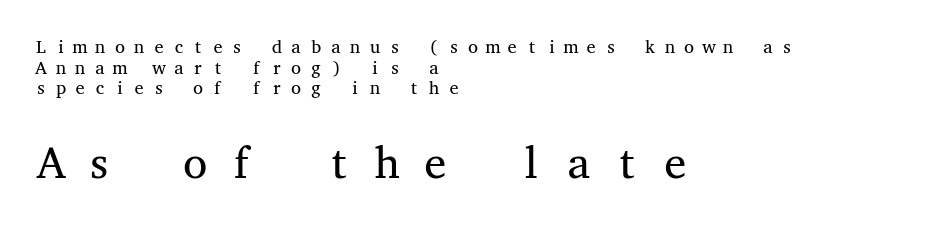
Q: Is the text bold? A: No.
Q: Is the text italic (slanted)? A: No, it is upright.
Q: Is the typeface a serif or a sans-serif typeface? A: Serif.
Q: Is the text underlined? A: No.
Q: How is the paragraph aligned? A: Left-aligned.
Q: Is the spacing between letters normal or unusually wide? A: Unusually wide.
Q: Is the spacing between lines tight, normal or loose? A: Tight.
Q: Which block of text is set in a larger size, the first (top) or the second (bottom)? A: The second (bottom) one.
Q: Width (condensed, normal, or wide)? A: Wide.
Q: Stroke contrast? A: Medium.
Q: x-height? A: Medium.
Q: Monospaced? A: Yes.
